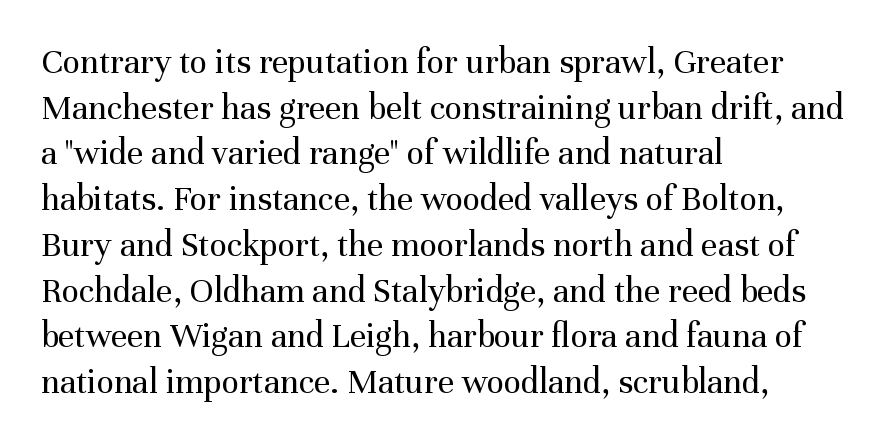
Q: Is the text bold? A: No.
Q: Is the text italic (slanted)? A: No, it is upright.
Q: Is the typeface a serif or a sans-serif typeface? A: Serif.
Q: Is the text underlined? A: No.
Q: How is the paragraph aligned? A: Left-aligned.
Q: Is the spacing between letters normal or unusually wide? A: Normal.
Q: Is the spacing between lines tight, normal or loose? A: Normal.
Q: Width (condensed, normal, or wide)? A: Normal.
Q: Stroke contrast? A: Medium.
Q: x-height? A: Medium.
Q: Monospaced? A: No.
